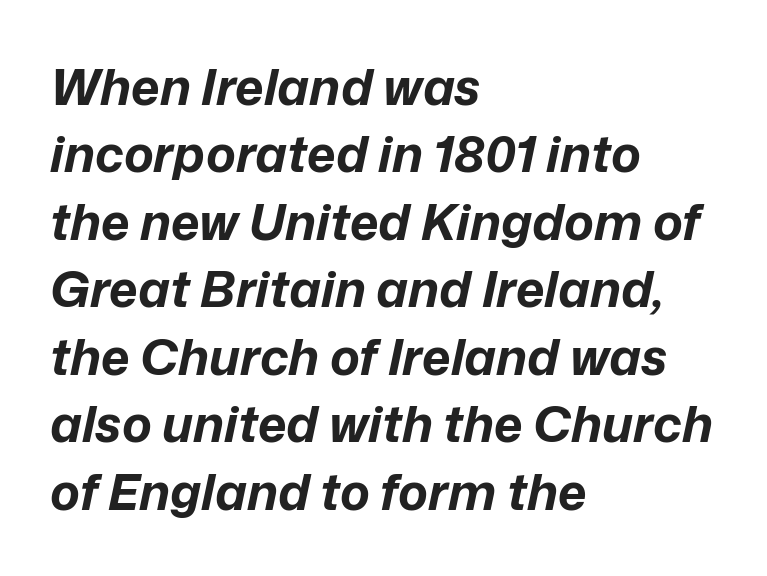
The image shows 50 px bold type, italic (leaning right); set left-aligned, normal line spacing (1.35x), normal letter spacing, not underlined; low stroke contrast and a medium x-height.
